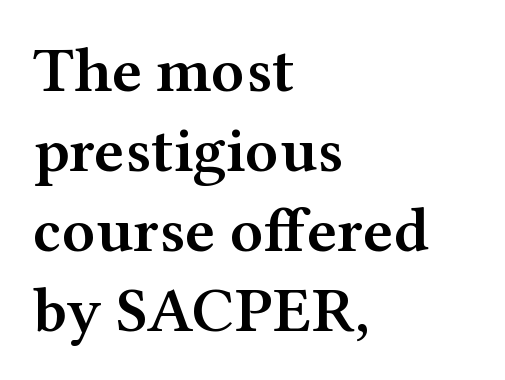
{"serif": "yes", "italic": "no", "bold": "semi", "weight": "semibold", "width": "wide", "stroke_contrast": "medium", "x_height": "medium", "monospaced": "no", "underline": "no", "align": "left", "line_spacing": "normal", "line_spacing_ratio": 1.25, "letter_spacing": "normal", "letter_spacing_em": 0.0, "glyph_px": 64}
